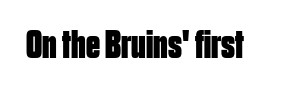
The image shows 40 px bold, condensed sans-serif type, upright; set normal letter spacing, not underlined; low stroke contrast and a large x-height.
